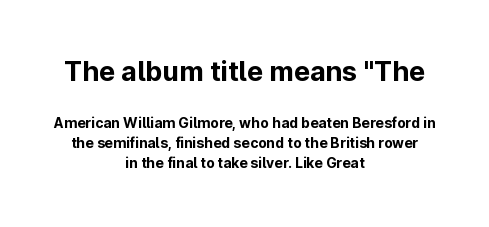
{"italic": "no", "bold": "yes", "underline": "no", "align": "center", "line_spacing": "normal", "line_spacing_ratio": 1.43, "letter_spacing": "normal", "letter_spacing_em": 0.0, "larger_block": "first", "size_ratio": 1.93, "glyph_px": 27}
